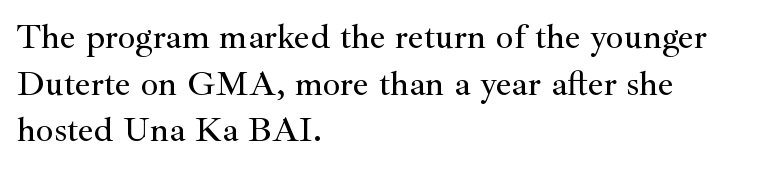
Underlining? Definitely not there. The block of text has a typical density, with ordinary space between rows. The rendering anchors every line to the left-hand side. The specimen reads as upright at a glance. Look at the bottom of the vertical strokes: they flare into serifs here. Each letter keeps its own natural width here, so spacing adapts to shape.
